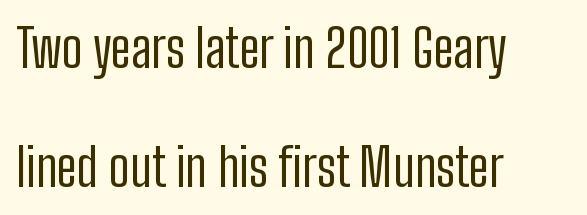
The image shows 52 px regular-weight, condensed sans-serif type, upright; set left-aligned, loose line spacing (2.28x), normal letter spacing, not underlined; low stroke contrast and a medium x-height.
